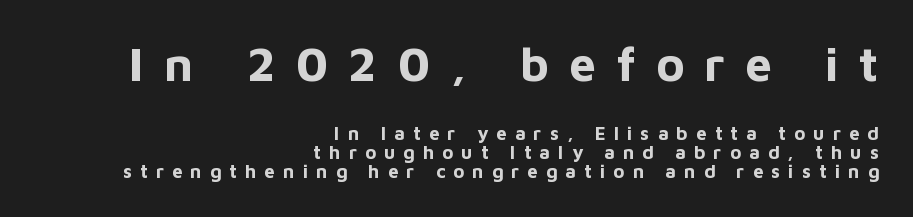
{"serif": "no", "italic": "no", "bold": "yes", "weight": "bold", "width": "normal", "stroke_contrast": "low", "x_height": "medium", "monospaced": "no", "underline": "no", "align": "right", "line_spacing": "tight", "line_spacing_ratio": 1.01, "letter_spacing": "wide", "letter_spacing_em": 0.42, "larger_block": "first", "size_ratio": 2.53, "glyph_px": 48}
